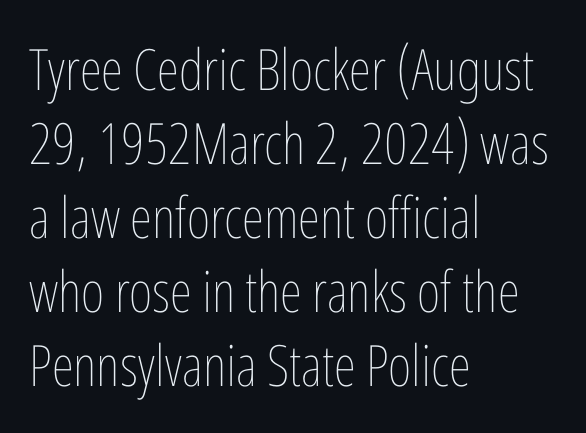
{"italic": "no", "bold": "no", "weight": "thin", "width": "condensed", "stroke_contrast": "low", "x_height": "medium", "monospaced": "no", "underline": "no", "align": "left", "line_spacing": "normal", "line_spacing_ratio": 1.3, "letter_spacing": "normal", "letter_spacing_em": 0.0, "glyph_px": 57}
